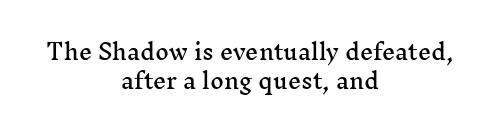
The image shows 21 px text type, upright; set centered, normal line spacing (1.4x), normal letter spacing, not underlined.
